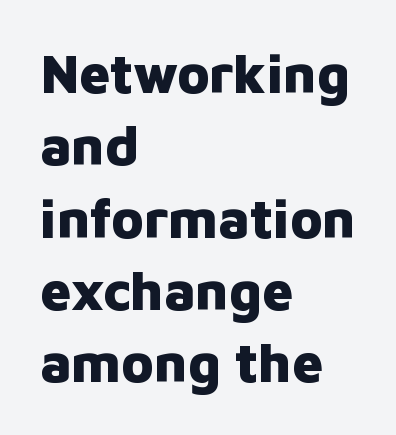
{"serif": "no", "italic": "no", "bold": "yes", "weight": "heavy", "width": "normal", "stroke_contrast": "low", "x_height": "medium", "monospaced": "no", "underline": "no", "align": "left", "line_spacing": "normal", "line_spacing_ratio": 1.34, "letter_spacing": "normal", "letter_spacing_em": 0.0, "glyph_px": 54}
